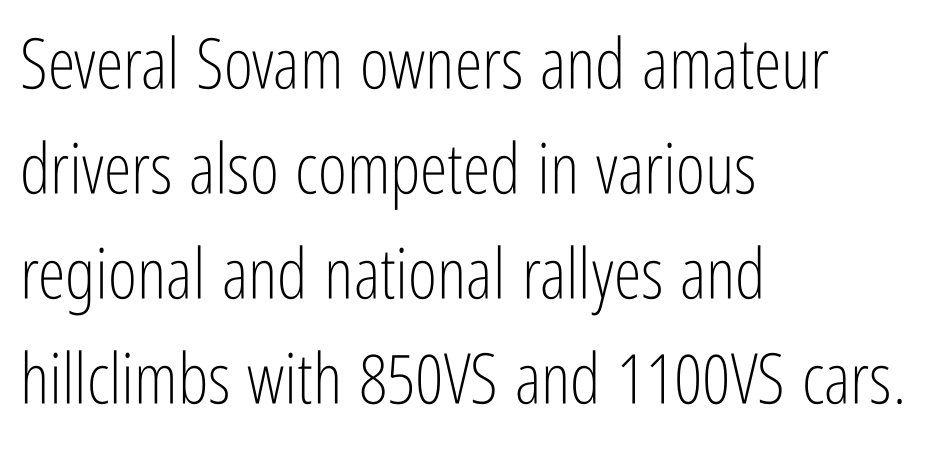
The image shows 70 px light, condensed sans-serif type, upright; set left-aligned, normal line spacing (1.5x), normal letter spacing, not underlined; low stroke contrast and a medium x-height.
